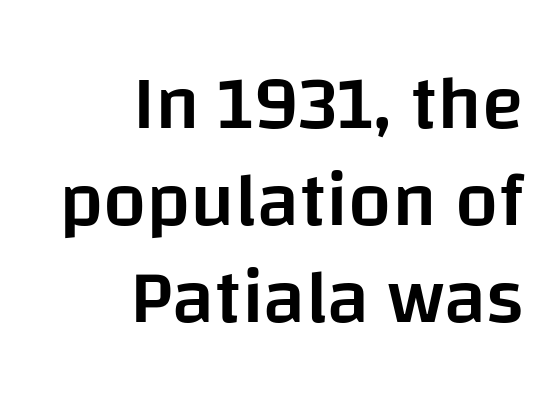
A flush-right, rag-left setting is used for this passage. Are there feet on the stems? There aren't — it's a sans. A clean baseline with only descenders dipping below it. These lines were composed using upright roman letters. Is the letter spacing exaggerated? No — it looks like the ordinary default.
